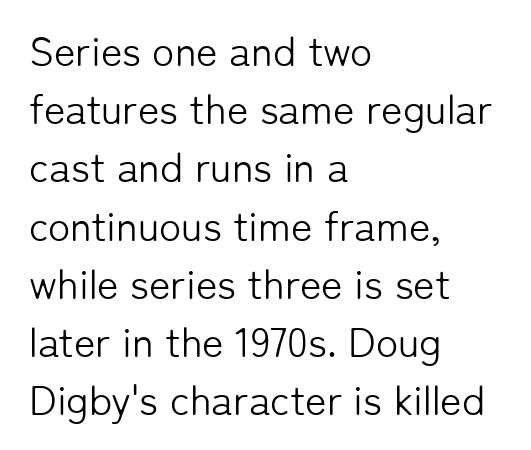
Q: Is the text bold? A: No.
Q: Is the text italic (slanted)? A: No, it is upright.
Q: Is the typeface a serif or a sans-serif typeface? A: Sans-serif.
Q: Is the text underlined? A: No.
Q: How is the paragraph aligned? A: Left-aligned.
Q: Is the spacing between letters normal or unusually wide? A: Normal.
Q: Is the spacing between lines tight, normal or loose? A: Normal.
Q: Width (condensed, normal, or wide)? A: Normal.
Q: Stroke contrast? A: Low.
Q: x-height? A: Medium.
Q: Monospaced? A: No.
